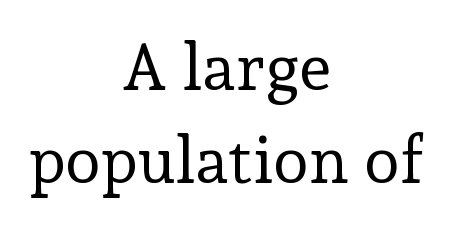
Descenders are the only things crossing below the line. The font is comparable to plain body text, perhaps lighter. This sample is center-justified, so both line endings float freely. Here the designer chose a conventional face with non-uniform glyph widths. Interline gaps are of average width in this sample. A typesetter would label this face a serif.
